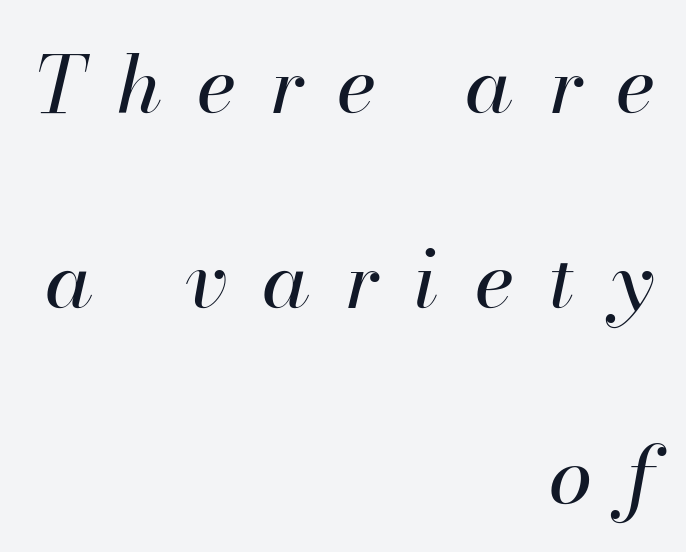
Is this a heavy cut? Hardly; it is regular or lighter. Spacing between characters has been opened up far beyond the box default. The rendering uses natural spacing where letterforms have individual widths. A great deal of white space separates one row of letters from the next. Line endings align vertically; line beginnings do not.
